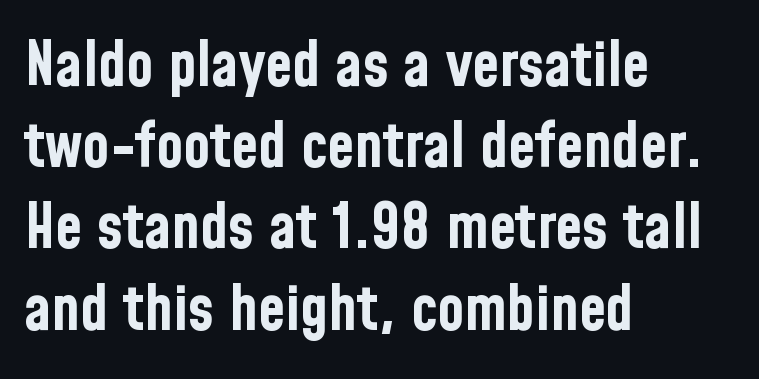
How heavy is the stroke? Heavy — this is a bold. Is the letter spacing exaggerated? No — it looks like the ordinary default. The text block is weighted toward the left margin, trailing off unevenly rightward. The passage shown is typed in a proportional face where columns would drift.
